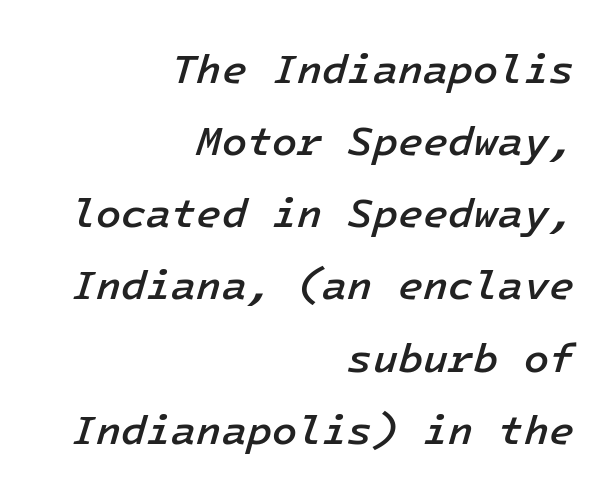
Q: Is the text bold? A: Semi-bold.
Q: Is the text italic (slanted)? A: Yes, it leans right by about 16 degrees.
Q: Is the text underlined? A: No.
Q: How is the paragraph aligned? A: Right-aligned.
Q: Is the spacing between letters normal or unusually wide? A: Normal.
Q: Width (condensed, normal, or wide)? A: Normal.
Q: Stroke contrast? A: Low.
Q: x-height? A: Medium.
